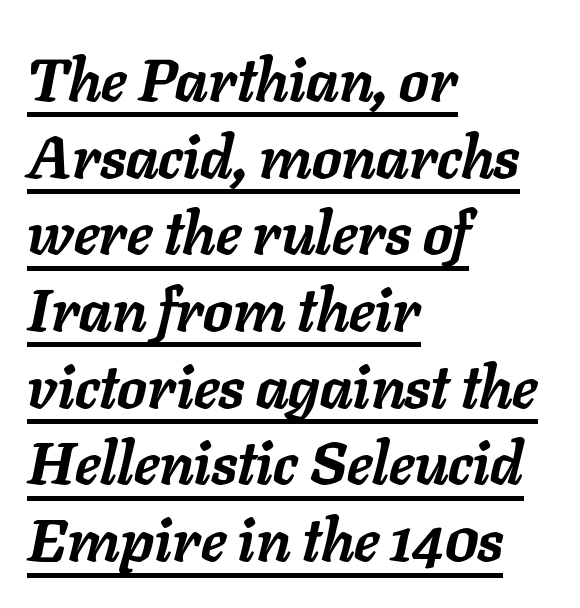
Q: Is the text bold? A: Yes.
Q: Is the text italic (slanted)? A: Yes, it leans right by about 11 degrees.
Q: Is the text underlined? A: Yes.
Q: How is the paragraph aligned? A: Left-aligned.
Q: Is the spacing between letters normal or unusually wide? A: Normal.
Q: Is the spacing between lines tight, normal or loose? A: Normal.
Q: Width (condensed, normal, or wide)? A: Normal.
Q: Stroke contrast? A: Low.
Q: x-height? A: Medium.
Q: Monospaced? A: No.
